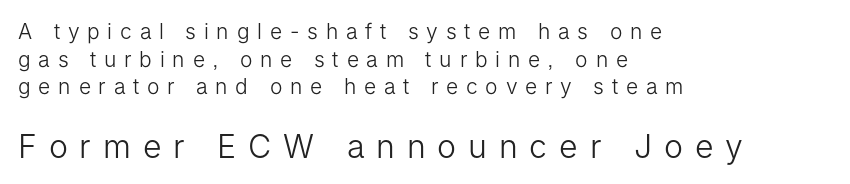
Descenders are the only things crossing below the line. The passage shown has open, widely tracked lettering throughout. Leading matches the norm, producing a regular column. Look at the bottom of the vertical strokes: they stop flat, with no serifs. Do the characters align in a grid? No, the font is proportional.
